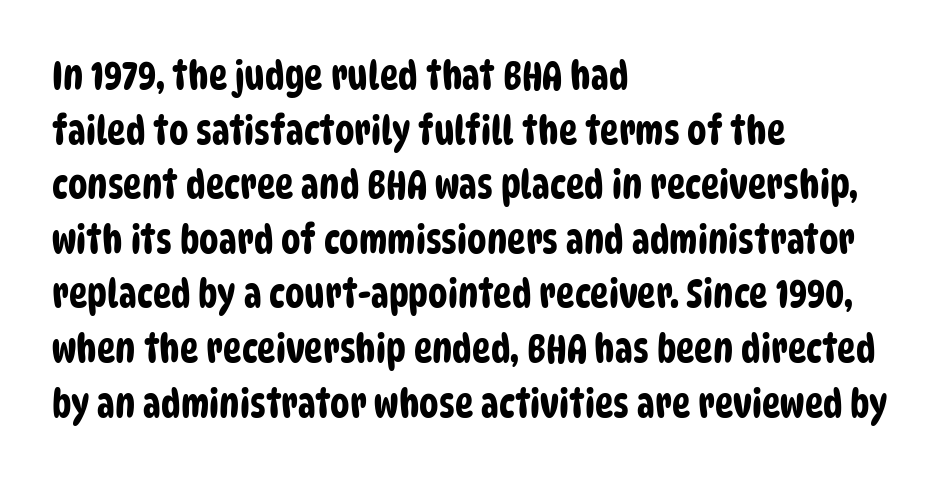
The image shows 39 px condensed sans-serif type; set left-aligned, normal line spacing (1.4x), normal letter spacing, not underlined; low stroke contrast and a large x-height.
